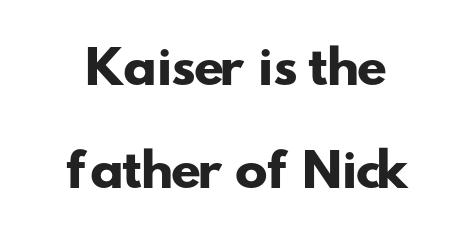
Q: Is the text bold? A: Yes.
Q: Is the typeface a serif or a sans-serif typeface? A: Sans-serif.
Q: Is the text underlined? A: No.
Q: Is the spacing between letters normal or unusually wide? A: Normal.
Q: Is the spacing between lines tight, normal or loose? A: Loose.
Q: Width (condensed, normal, or wide)? A: Wide.
Q: Stroke contrast? A: Low.
Q: x-height? A: Small.
Q: Monospaced? A: No.
